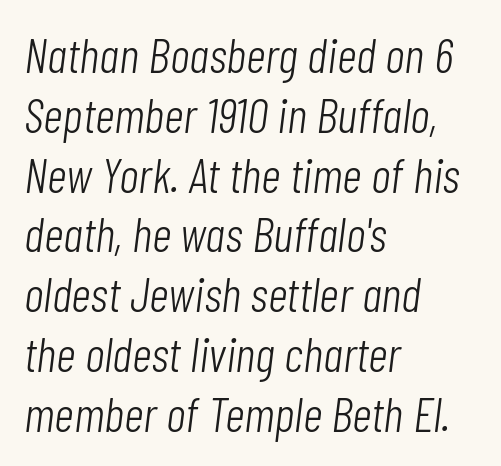
Q: Is the text bold? A: No.
Q: Is the text italic (slanted)? A: Yes, it leans right by about 7 degrees.
Q: Is the text underlined? A: No.
Q: How is the paragraph aligned? A: Left-aligned.
Q: Is the spacing between letters normal or unusually wide? A: Normal.
Q: Width (condensed, normal, or wide)? A: Condensed.
Q: Stroke contrast? A: Low.
Q: x-height? A: Medium.
Q: Monospaced? A: No.
